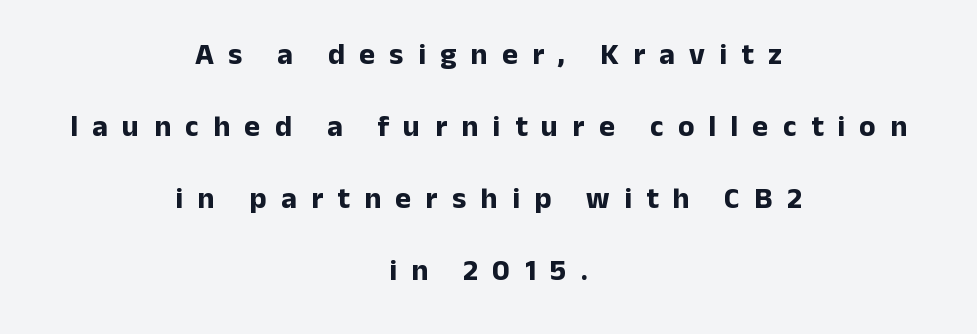
{"serif": "no", "italic": "no", "bold": "yes", "weight": "bold", "width": "normal", "stroke_contrast": "low", "x_height": "medium", "monospaced": "no", "underline": "no", "align": "center", "line_spacing": "loose", "line_spacing_ratio": 2.4, "letter_spacing": "wide", "letter_spacing_em": 0.48, "glyph_px": 30}
